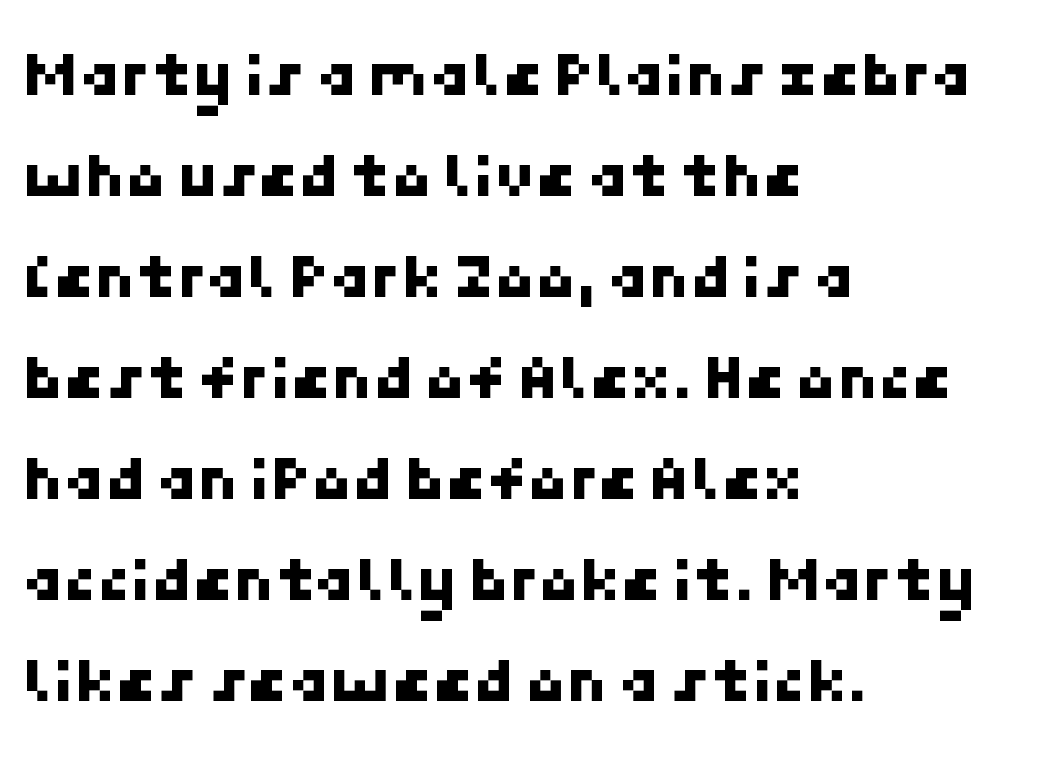
The image shows 66 px sans-serif type; set left-aligned, normal line spacing (1.53x), normal letter spacing, not underlined; low stroke contrast and a medium x-height.
